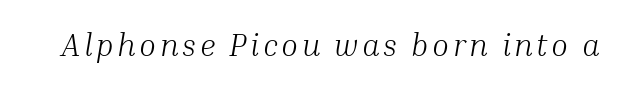
The image shows 31 px light serif type, italic (leaning right); set not underlined; medium stroke contrast and a medium x-height.
